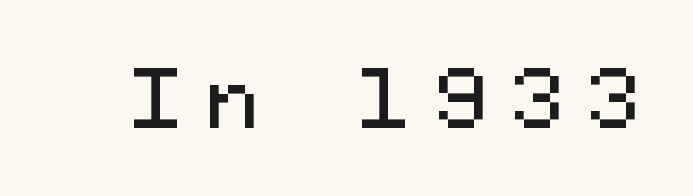
Nope, no serifs anywhere on these letters. The baseline area is clear. Here the glyphs are tracked loosely, breaking word shapes into spaced letters. Looks like terminal output: every glyph gets an equal slot. Every character sits straight up, as roman type does.
